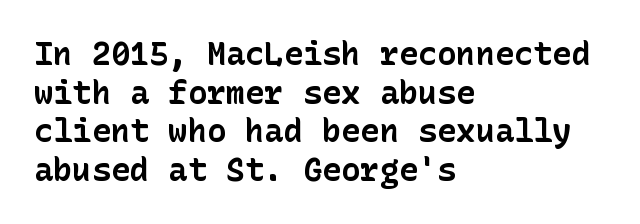
Q: Is the text bold? A: Yes.
Q: Is the text italic (slanted)? A: No, it is upright.
Q: Is the typeface a serif or a sans-serif typeface? A: Sans-serif.
Q: Is the text underlined? A: No.
Q: How is the paragraph aligned? A: Left-aligned.
Q: Is the spacing between letters normal or unusually wide? A: Normal.
Q: Width (condensed, normal, or wide)? A: Normal.
Q: Stroke contrast? A: Low.
Q: x-height? A: Medium.
